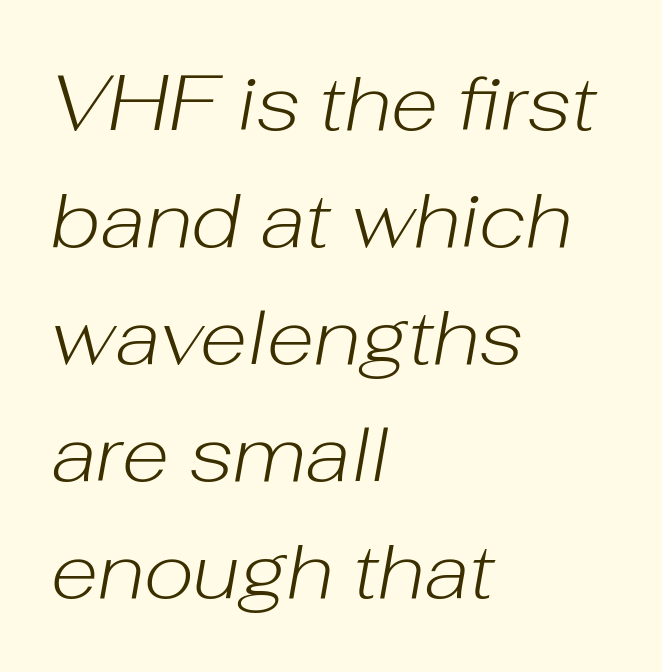
Heaviness? Minimal to ordinary, like unemphasized prose. Visually the block forms a straight wall on the left and a jagged coastline on the right. Slanted lettering throughout. Vertical spacing — default.
